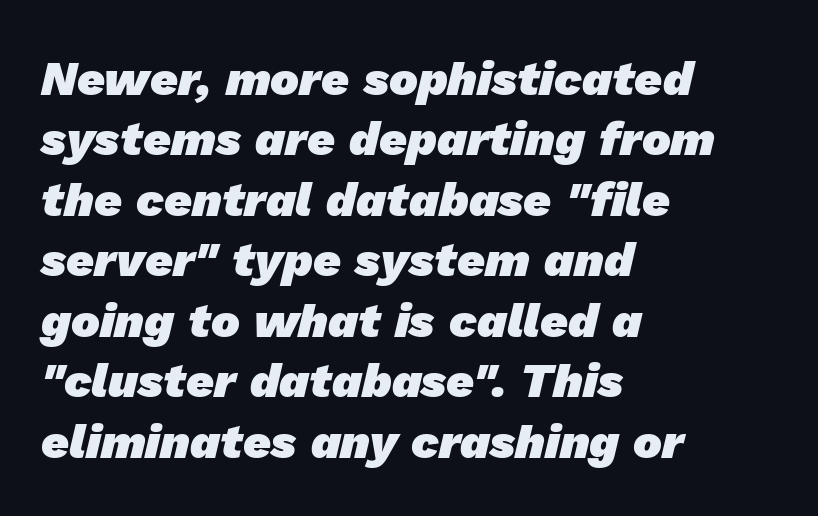
The image shows 48 px heavy sans-serif type; set left-aligned, normal line spacing (1.26x), normal letter spacing, not underlined; low stroke contrast and a medium x-height.
